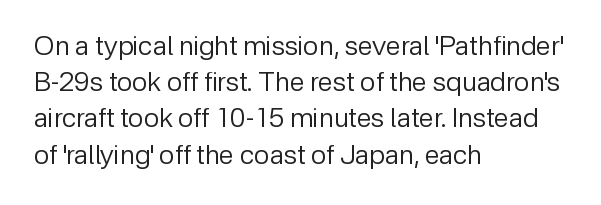
Q: Is the text bold? A: No.
Q: Is the text italic (slanted)? A: No, it is upright.
Q: Is the text underlined? A: No.
Q: How is the paragraph aligned? A: Left-aligned.
Q: Is the spacing between letters normal or unusually wide? A: Normal.
Q: Is the spacing between lines tight, normal or loose? A: Normal.
